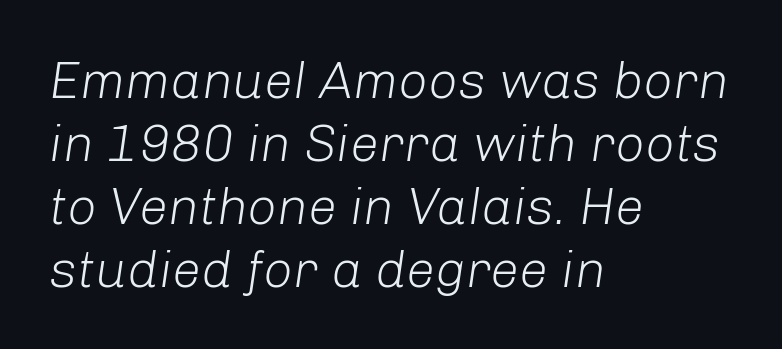
This is not heavy type; no bold has been used. No extra tracking has been applied to these lines. Unmarked baselines from the first word to the last. Slant detected: the letters are inclined. Spacing verdict: proportional, widths tailored to each character.
